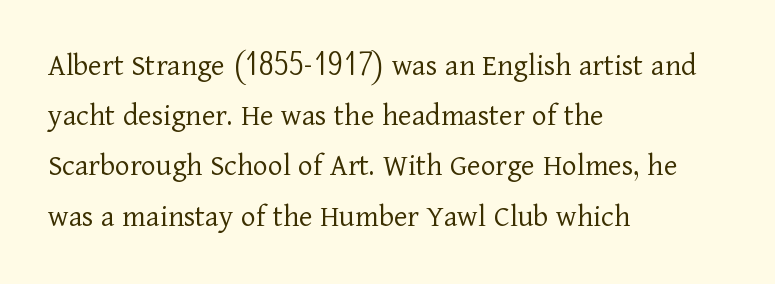
{"serif": "yes", "italic": "no", "bold": "no", "weight": "light", "width": "normal", "stroke_contrast": "low", "x_height": "medium", "monospaced": "no", "underline": "no", "align": "left", "line_spacing": "normal", "line_spacing_ratio": 1.57, "letter_spacing": "normal", "letter_spacing_em": 0.0, "glyph_px": 32}
